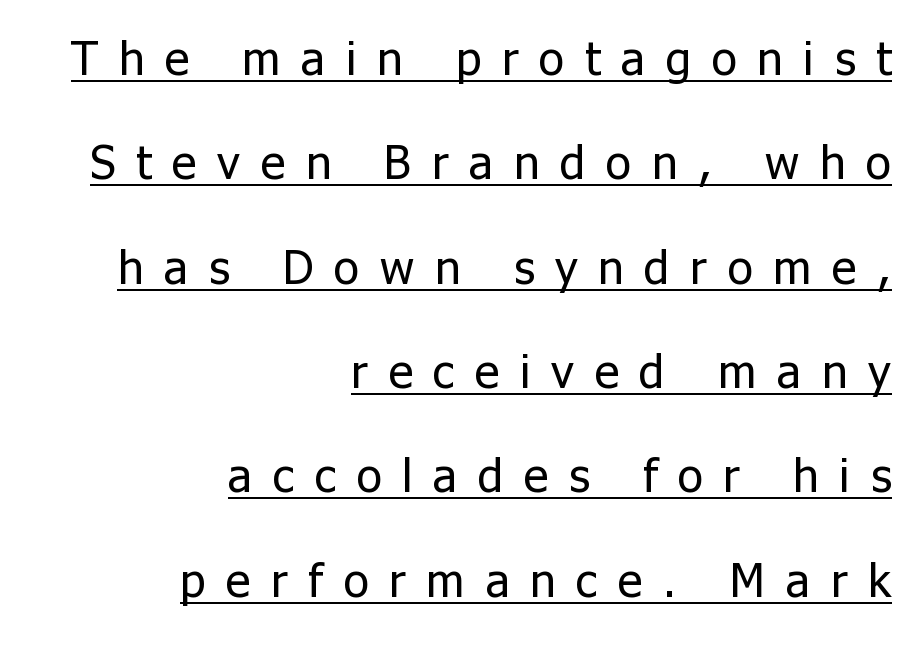
Q: Is the text bold? A: No.
Q: Is the text italic (slanted)? A: No, it is upright.
Q: Is the typeface a serif or a sans-serif typeface? A: Sans-serif.
Q: Is the text underlined? A: Yes.
Q: How is the paragraph aligned? A: Right-aligned.
Q: Is the spacing between letters normal or unusually wide? A: Unusually wide.
Q: Is the spacing between lines tight, normal or loose? A: Loose.
Q: Width (condensed, normal, or wide)? A: Normal.
Q: Stroke contrast? A: Low.
Q: x-height? A: Medium.
Q: Monospaced? A: No.
